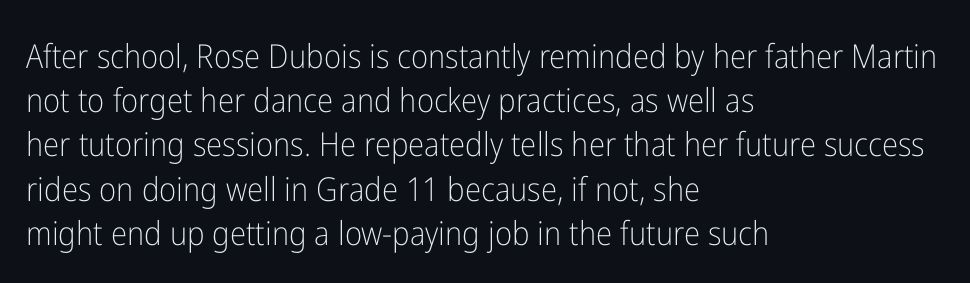
The image shows 33 px light, condensed sans-serif type, upright; set left-aligned, normal line spacing (1.34x), normal letter spacing, not underlined; low stroke contrast and a medium x-height.
